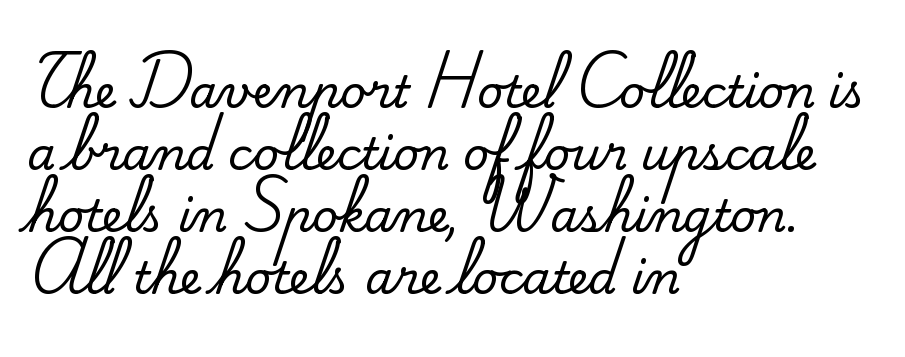
Students, observe: this is what conventionally led text looks like. Standard letterfit; no display-style spreading of the glyphs. Unlike a clean sans, this face finishes its strokes with serifs.
